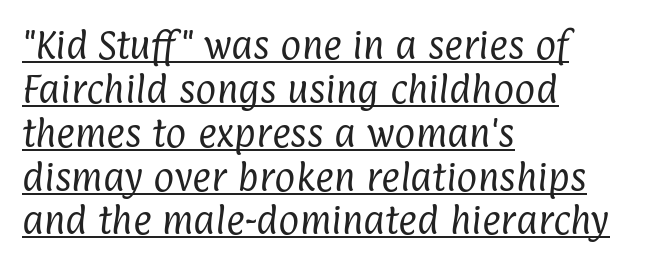
The image shows 32 px regular-weight, condensed sans-serif type; set left-aligned, normal line spacing (1.37x), normal letter spacing, underlined; low stroke contrast and a medium x-height.
